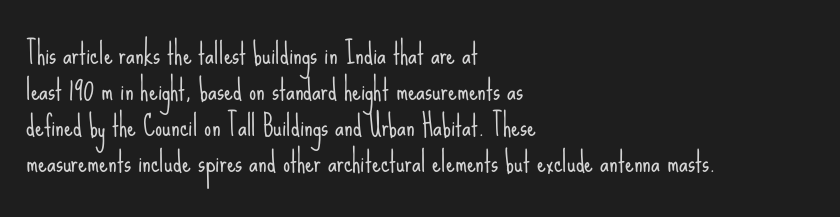
The image shows 28 px light, condensed sans-serif type, upright; set left-aligned, normal line spacing (1.29x), normal letter spacing, not underlined; low stroke contrast and a small x-height.
